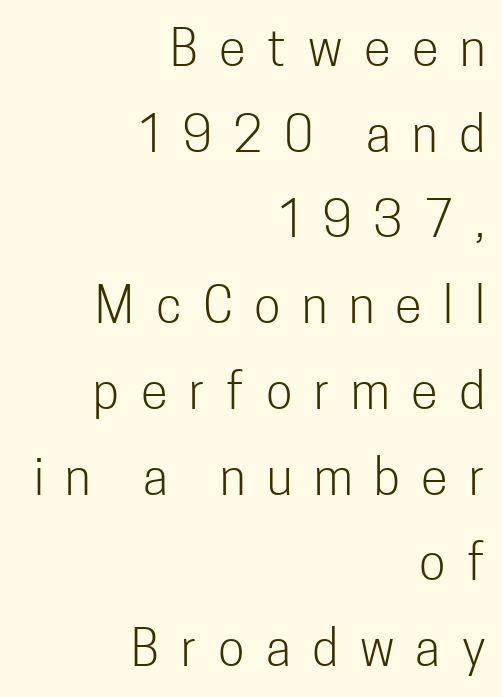
{"serif": "no", "italic": "no", "bold": "no", "weight": "light", "width": "condensed", "stroke_contrast": "low", "x_height": "medium", "monospaced": "no", "underline": "no", "align": "right", "line_spacing_ratio": 1.75, "letter_spacing": "wide", "letter_spacing_em": 0.44, "glyph_px": 49}
